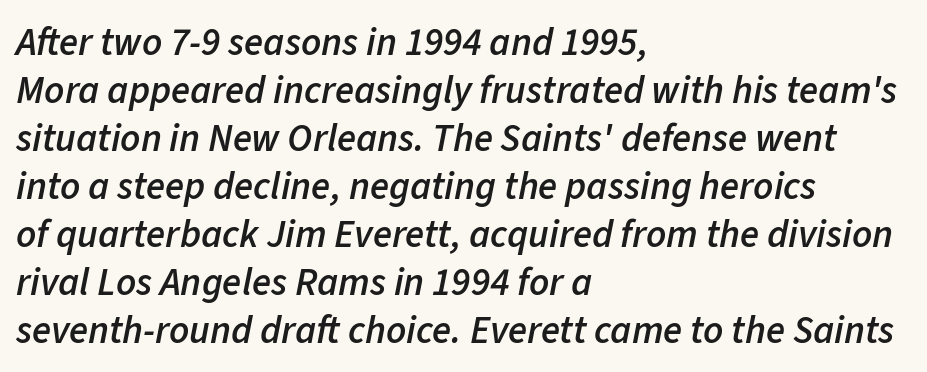
Q: Is the text bold? A: Semi-bold.
Q: Is the text italic (slanted)? A: Yes, it leans right by about 11 degrees.
Q: Is the text underlined? A: No.
Q: How is the paragraph aligned? A: Left-aligned.
Q: Is the spacing between letters normal or unusually wide? A: Normal.
Q: Width (condensed, normal, or wide)? A: Normal.
Q: Stroke contrast? A: Low.
Q: x-height? A: Medium.
Q: Monospaced? A: No.
